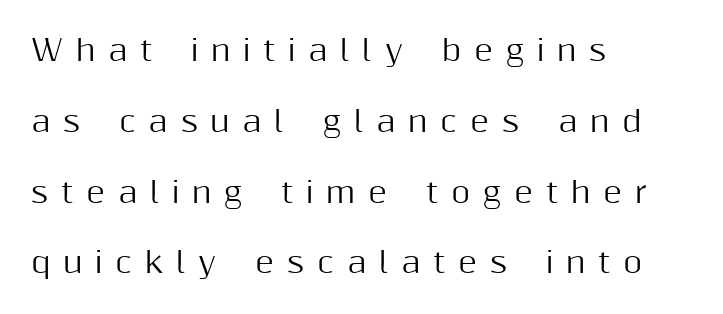
Think of a printed novel: that variable character pitch is what you see here. The rendering shows plain stroke endings on the letterforms — a sans-serif design. Do the letters lean? They stand straight. Leading is clearly above the norm, producing a sparse column. If you drew a ruler down the left edge, every line would touch it. Students, note that the glyphs here are deliberately spaced far apart.
